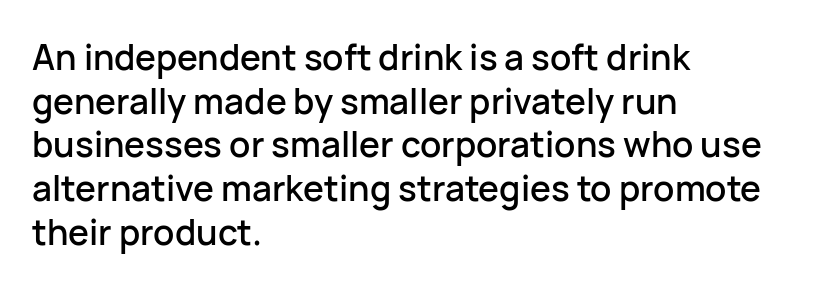
Where is the straight margin? On the left. The typeface chosen for these lines omits serifs. Underlining? Definitely not there. Each letter keeps its own natural width here, so spacing adapts to shape.
